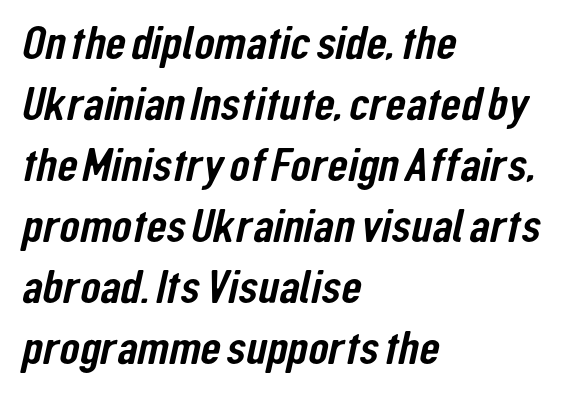
{"serif": "no", "width": "condensed", "stroke_contrast": "low", "x_height": "medium", "monospaced": "no", "underline": "no", "align": "left", "line_spacing": "normal", "line_spacing_ratio": 1.3, "letter_spacing": "normal", "letter_spacing_em": 0.0, "glyph_px": 47}
